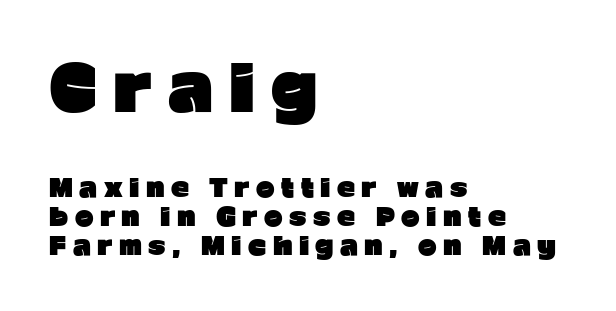
Q: Is the text bold? A: Yes.
Q: Is the text italic (slanted)? A: No, it is upright.
Q: Is the typeface a serif or a sans-serif typeface? A: Sans-serif.
Q: Is the text underlined? A: No.
Q: How is the paragraph aligned? A: Left-aligned.
Q: Is the spacing between letters normal or unusually wide? A: Unusually wide.
Q: Which block of text is set in a larger size, the first (top) or the second (bottom)? A: The first (top) one.
Q: Width (condensed, normal, or wide)? A: Normal.
Q: Stroke contrast? A: Low.
Q: x-height? A: Medium.
Q: Monospaced? A: No.
